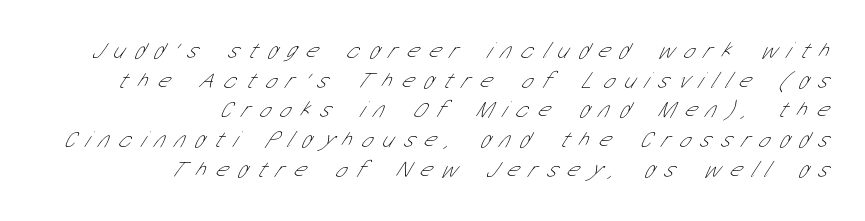
{"bold": "no", "underline": "no", "align": "right", "line_spacing": "normal", "line_spacing_ratio": 1.29, "letter_spacing": "wide", "letter_spacing_em": 0.43, "glyph_px": 23}
